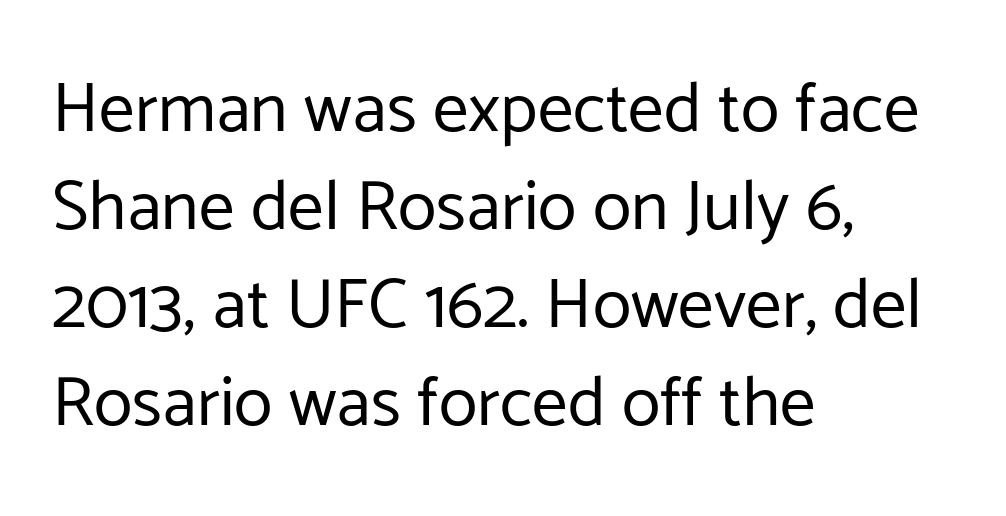
The words here are not underlined. Baseline-to-baseline distance is the conventional proportion of letter height. Posture: upright roman. Each line starts at the same left margin while the right side varies.
